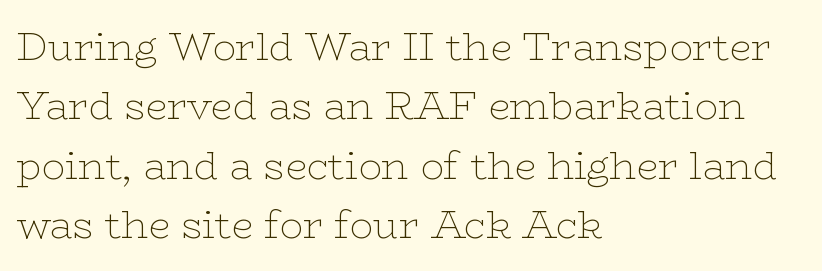
Q: Is the text bold? A: No.
Q: Is the text italic (slanted)? A: No, it is upright.
Q: Is the typeface a serif or a sans-serif typeface? A: Serif.
Q: Is the text underlined? A: No.
Q: How is the paragraph aligned? A: Left-aligned.
Q: Is the spacing between letters normal or unusually wide? A: Normal.
Q: Is the spacing between lines tight, normal or loose? A: Normal.
Q: Width (condensed, normal, or wide)? A: Wide.
Q: Stroke contrast? A: Low.
Q: x-height? A: Medium.
Q: Monospaced? A: No.
